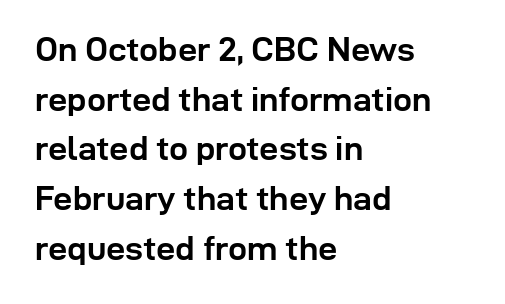
Q: Is the text bold? A: Yes.
Q: Is the text italic (slanted)? A: No, it is upright.
Q: Is the typeface a serif or a sans-serif typeface? A: Sans-serif.
Q: Is the text underlined? A: No.
Q: How is the paragraph aligned? A: Left-aligned.
Q: Is the spacing between letters normal or unusually wide? A: Normal.
Q: Is the spacing between lines tight, normal or loose? A: Normal.
Q: Width (condensed, normal, or wide)? A: Normal.
Q: Stroke contrast? A: Low.
Q: x-height? A: Medium.
Q: Monospaced? A: No.
